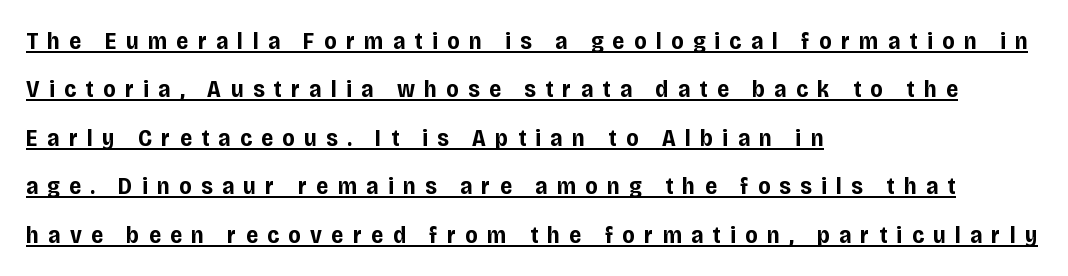
Does the copy run flush right? No — it runs flush left. Whoever set this chose breathing room over compactness in the vertical rhythm. A roman cut, with each character standing at attention. Is the type bold? Yes — the strokes are clearly thick and heavy.
